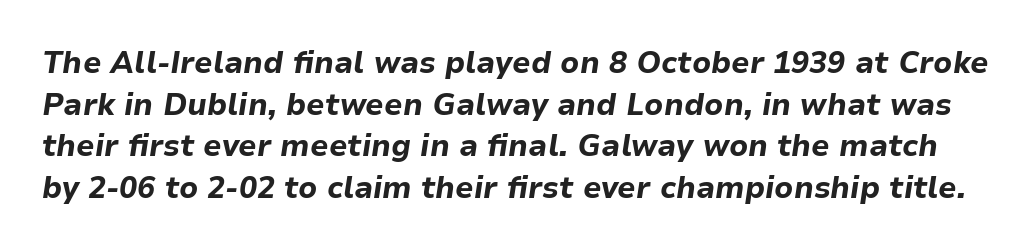
The vertical gap from one line to the next is medium. Standard letterfit; no display-style spreading of the glyphs. It's the slanting kind of type. Check the space under the baseline: it is left empty. Typesetter's note: full bold, strokes at maximum text heaviness.
